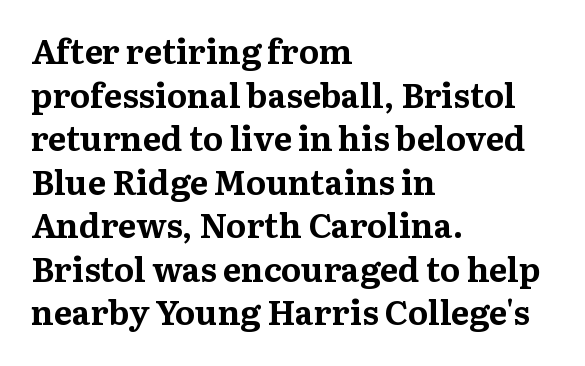
The image shows 34 px bold serif type, upright; set left-aligned, normal line spacing (1.28x), normal letter spacing, not underlined; medium stroke contrast and a medium x-height.
